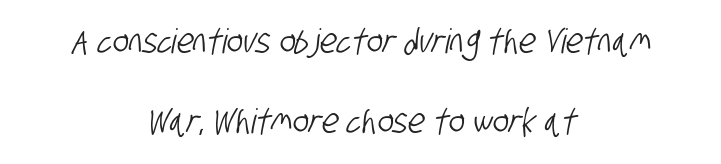
Q: Is the typeface a serif or a sans-serif typeface? A: Sans-serif.
Q: Is the text underlined? A: No.
Q: How is the paragraph aligned? A: Centered.
Q: Is the spacing between letters normal or unusually wide? A: Normal.
Q: Is the spacing between lines tight, normal or loose? A: Loose.
Q: Width (condensed, normal, or wide)? A: Condensed.
Q: Stroke contrast? A: Low.
Q: x-height? A: Large.
Q: Monospaced? A: No.
